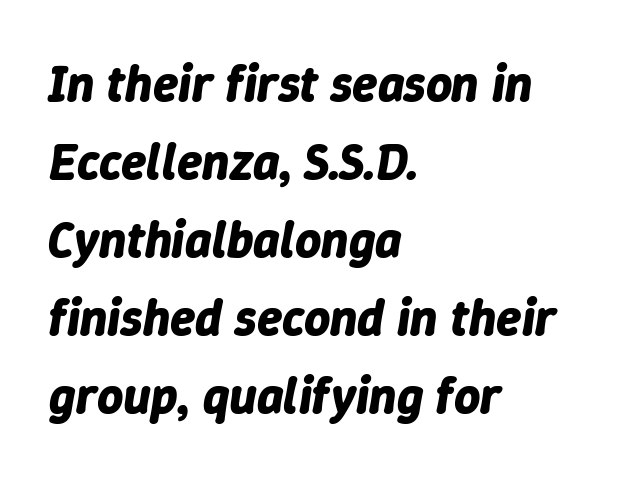
Q: Is the text bold? A: Yes.
Q: Is the text italic (slanted)? A: Yes, it leans right by about 9 degrees.
Q: Is the text underlined? A: No.
Q: How is the paragraph aligned? A: Left-aligned.
Q: Is the spacing between letters normal or unusually wide? A: Normal.
Q: Is the spacing between lines tight, normal or loose? A: Normal.
Q: Width (condensed, normal, or wide)? A: Normal.
Q: Stroke contrast? A: Low.
Q: x-height? A: Medium.
Q: Monospaced? A: No.
